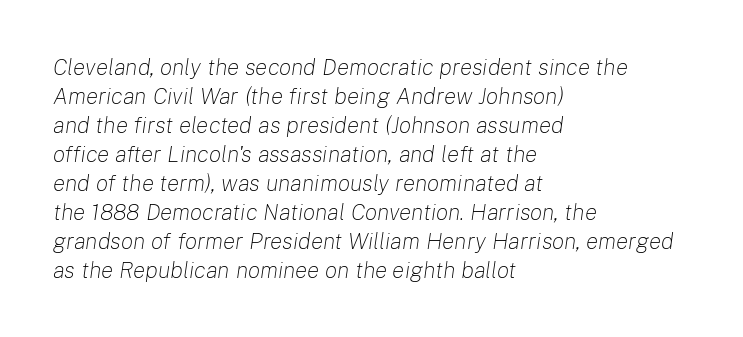
Q: Is the text bold? A: No.
Q: Is the text italic (slanted)? A: Yes, it leans right by about 8 degrees.
Q: Is the text underlined? A: No.
Q: How is the paragraph aligned? A: Left-aligned.
Q: Is the spacing between letters normal or unusually wide? A: Normal.
Q: Is the spacing between lines tight, normal or loose? A: Normal.
